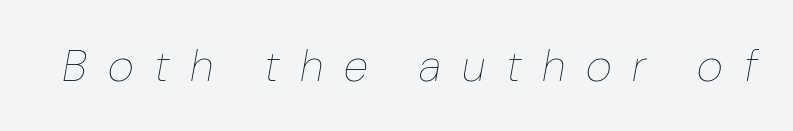
{"italic": "yes", "lean": "right", "slant_degrees": 10, "bold": "no", "weight": "thin", "width": "normal", "stroke_contrast": "low", "x_height": "medium", "monospaced": "no", "underline": "no", "letter_spacing": "wide", "letter_spacing_em": 0.46, "glyph_px": 45}
